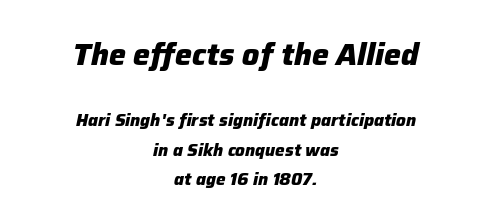
{"italic": "yes", "lean": "right", "slant_degrees": 12, "bold": "yes", "weight": "heavy", "width": "normal", "stroke_contrast": "low", "x_height": "medium", "monospaced": "no", "underline": "no", "align": "center", "line_spacing_ratio": 1.74, "letter_spacing": "normal", "letter_spacing_em": 0.0, "larger_block": "first", "size_ratio": 1.76, "glyph_px": 30}
